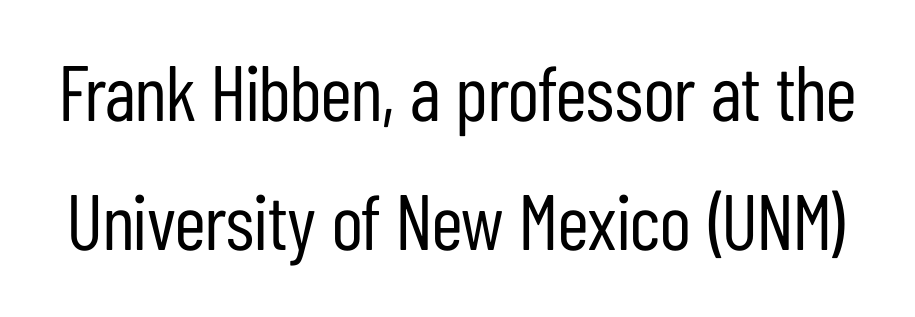
{"serif": "no", "italic": "no", "bold": "no", "weight": "regular", "width": "condensed", "stroke_contrast": "low", "x_height": "medium", "monospaced": "no", "underline": "no", "line_spacing": "normal", "line_spacing_ratio": 1.66, "letter_spacing": "normal", "letter_spacing_em": 0.0, "glyph_px": 78}
